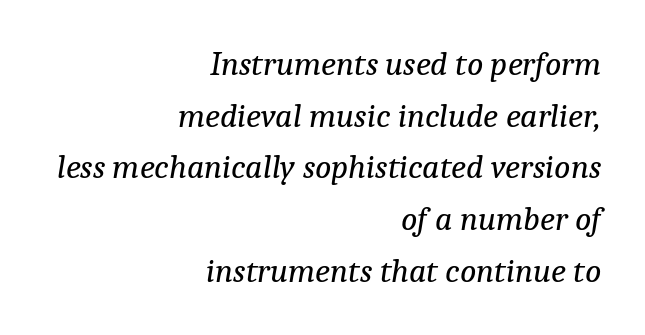
{"serif": "yes", "italic": "yes", "lean": "right", "slant_degrees": 9, "bold": "no", "weight": "regular", "width": "normal", "stroke_contrast": "low", "x_height": "medium", "monospaced": "no", "underline": "no", "align": "right", "line_spacing": "normal", "line_spacing_ratio": 1.52, "letter_spacing": "normal", "letter_spacing_em": 0.0, "glyph_px": 34}
